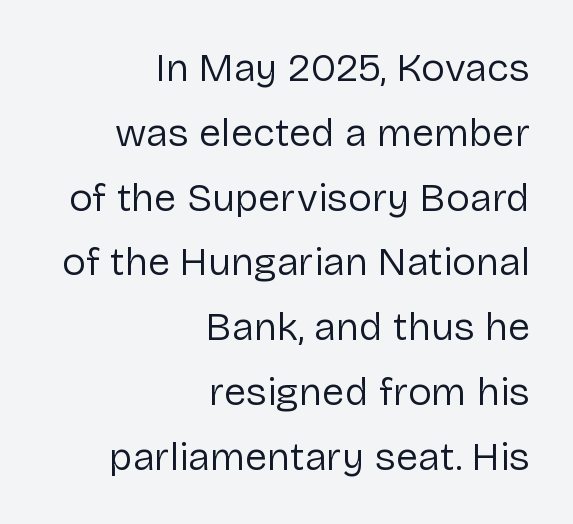
Quick note: underline off. In terms of posture, this sample is upright. The type family on display is of the sans-serif kind. Spacing between characters is what you'd get straight out of the box. In CSS terms this would be text-align: right. This sample has the flowing, uneven cadence of proportional lettering.
